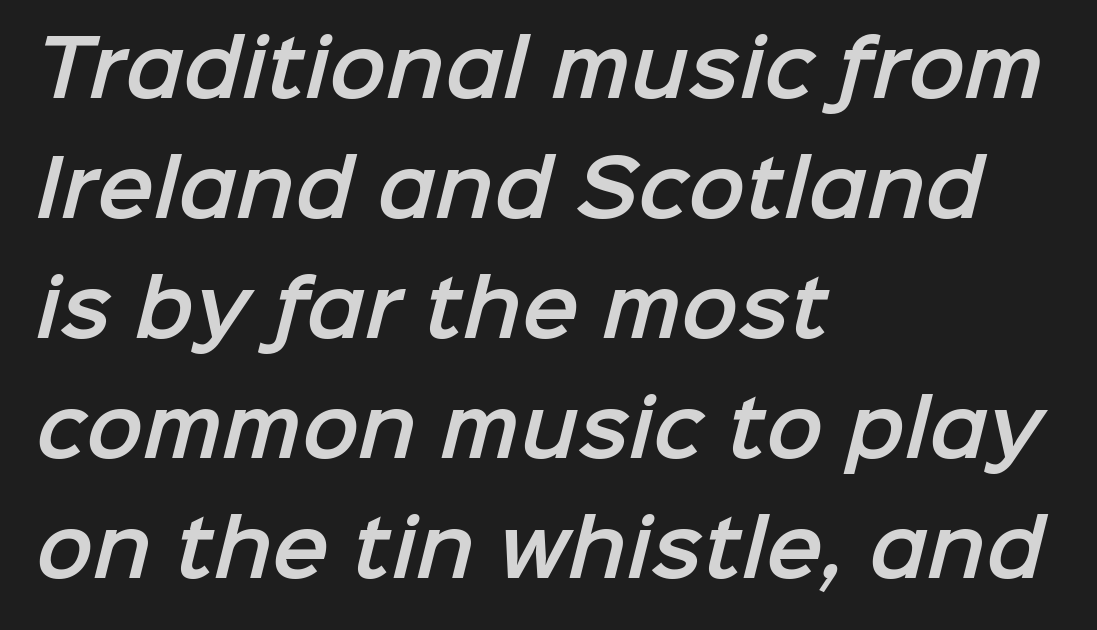
Q: Is the typeface a serif or a sans-serif typeface? A: Sans-serif.
Q: Is the text underlined? A: No.
Q: How is the paragraph aligned? A: Left-aligned.
Q: Is the spacing between letters normal or unusually wide? A: Normal.
Q: Is the spacing between lines tight, normal or loose? A: Normal.
Q: Width (condensed, normal, or wide)? A: Normal.
Q: Stroke contrast? A: Low.
Q: x-height? A: Medium.
Q: Monospaced? A: No.
